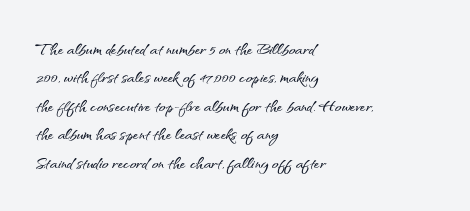
Does extra space separate the letters? No, they use regular spacing. Rows of type keep a routine distance in the vertical direction. Descender tails drop into unmarked territory.
